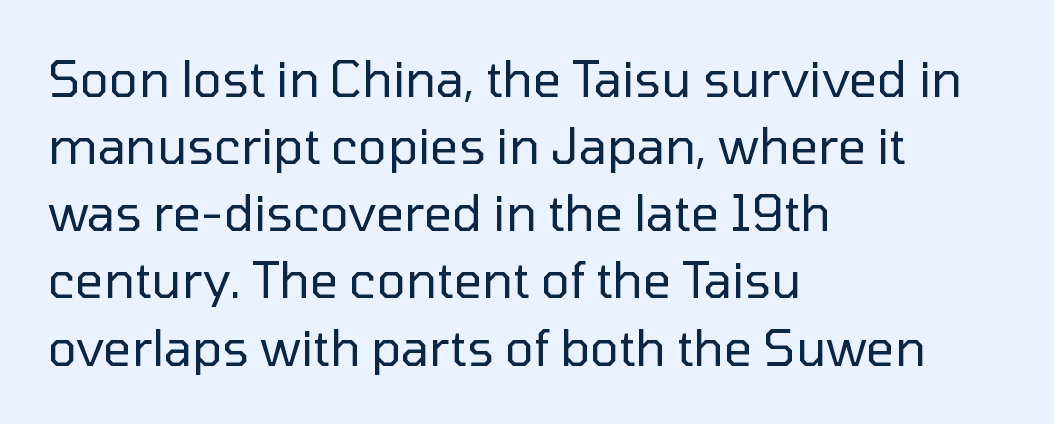
{"serif": "no", "italic": "no", "bold": "no", "weight": "regular", "width": "normal", "stroke_contrast": "low", "x_height": "medium", "monospaced": "no", "underline": "no", "align": "left", "line_spacing": "normal", "line_spacing_ratio": 1.37, "letter_spacing": "normal", "letter_spacing_em": 0.0, "glyph_px": 49}
